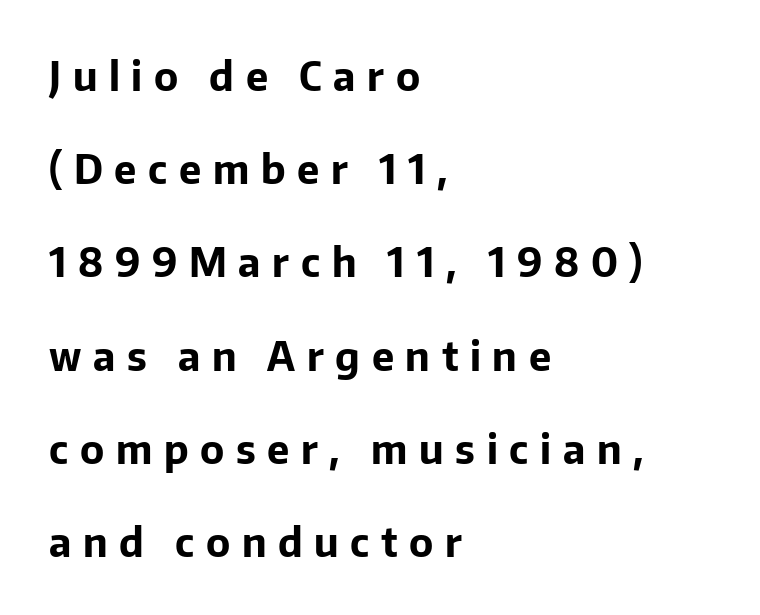
These lines were composed using upright roman letters. The baseline area is clear. Notice how thick the strokes are: this is what a full bold looks like. This sample has the flowing, uneven cadence of proportional lettering. The designer went with a sans here, leaving each stem footless.
